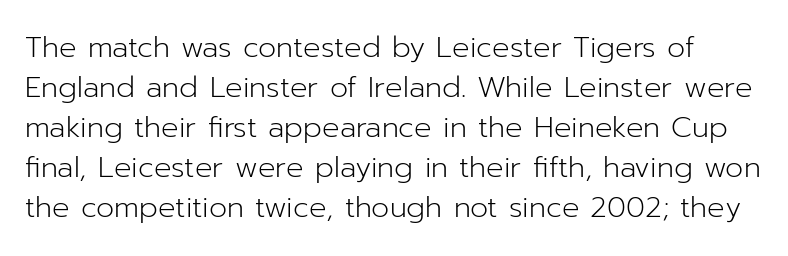
Tracking value appears to be zero — textbook default spacing. Leading matches the norm, producing a regular column. Each letter keeps its own natural width here, so spacing adapts to shape. Look at the bottom of the vertical strokes: they stop flat, with no serifs.
